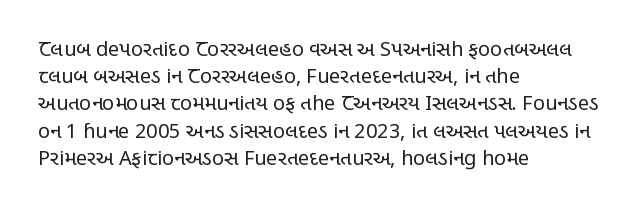
Q: Is the text bold? A: No.
Q: Is the text italic (slanted)? A: No, it is upright.
Q: Is the text underlined? A: No.
Q: How is the paragraph aligned? A: Left-aligned.
Q: Is the spacing between letters normal or unusually wide? A: Normal.
Q: Is the spacing between lines tight, normal or loose? A: Normal.
